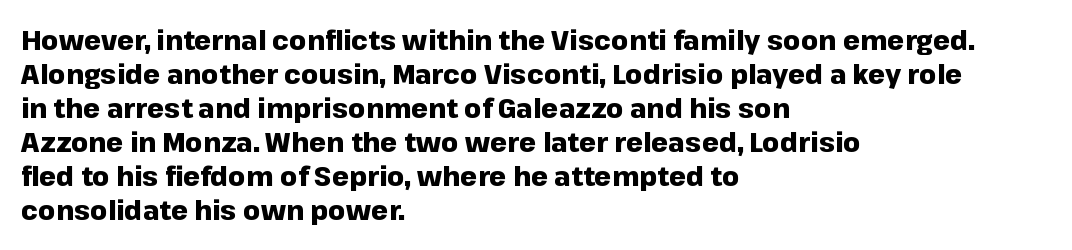
Does the weight exceed regular? Yes, all the way to bold. Short note: letters normally spaced. The space beneath each line is pristine and unruled. The typesetter chose a ragged-right arrangement here. Posture: vertical. The passage shown stacks its lines at a standard gap.
